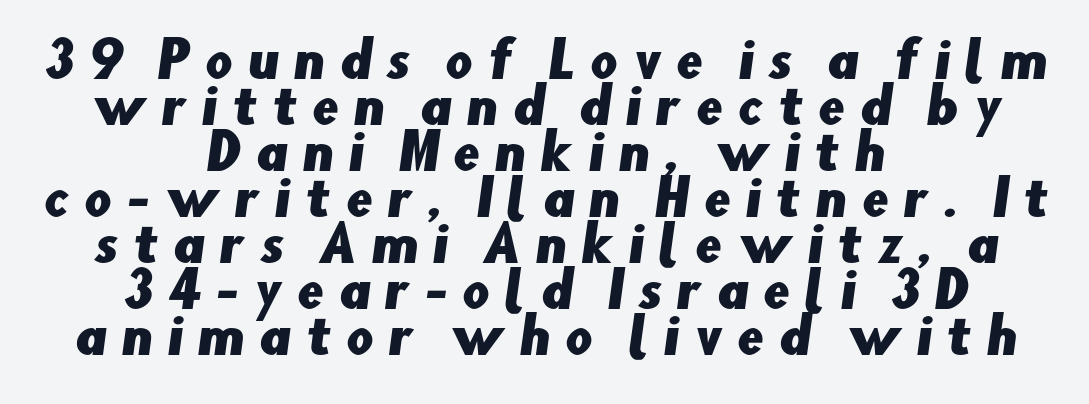
Q: Is the typeface a serif or a sans-serif typeface? A: Sans-serif.
Q: Is the text underlined? A: No.
Q: How is the paragraph aligned? A: Centered.
Q: Is the spacing between letters normal or unusually wide? A: Unusually wide.
Q: Is the spacing between lines tight, normal or loose? A: Tight.
Q: Width (condensed, normal, or wide)? A: Normal.
Q: Stroke contrast? A: Low.
Q: x-height? A: Small.
Q: Monospaced? A: No.
